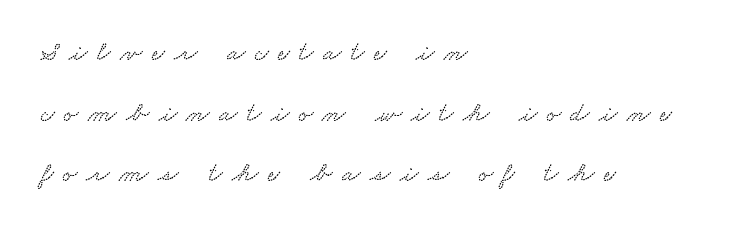
Q: Is the text underlined? A: No.
Q: How is the paragraph aligned? A: Left-aligned.
Q: Is the spacing between letters normal or unusually wide? A: Unusually wide.
Q: Is the spacing between lines tight, normal or loose? A: Loose.
